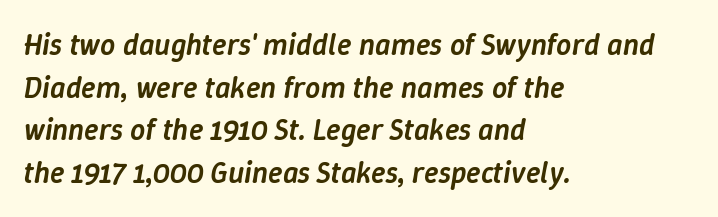
The rows are spaced the way most documents space them. The space directly below the letters is spotless. You can tell it's italic because the verticals aren't actually vertical. The letters advance in unequal steps, a hallmark of proportional type. Typeset ragged right — the left edge is the straight one.
